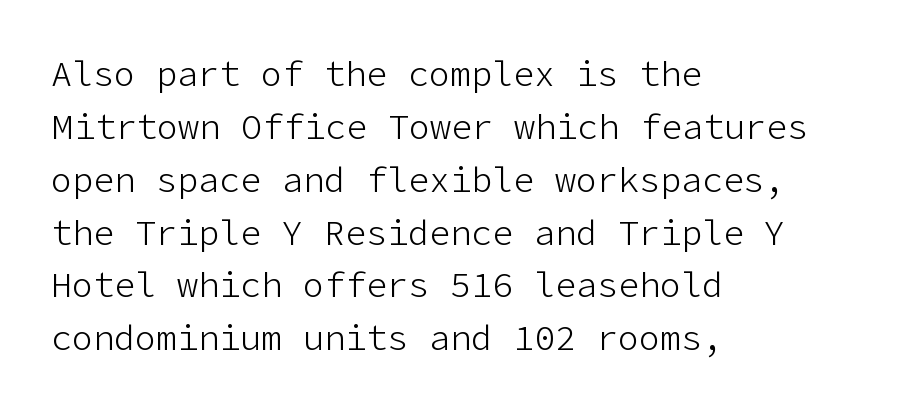
This rendering employs a face without finishing strokes, i.e., a sans-serif. Notice how the passage keeps a crisp vertical edge on the left only. Any mark beneath the type? The region is blank. It's the straight-up-and-down kind of type.
